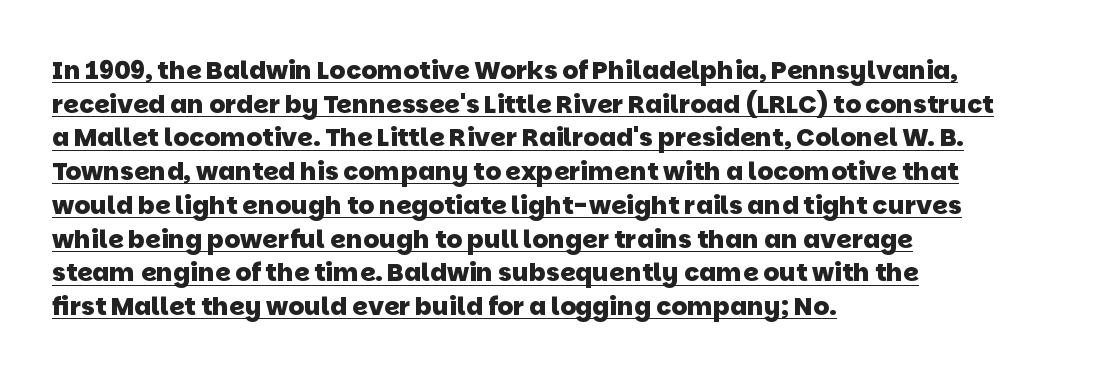
The rendering uses a bold face; every stroke is thick and dark. Leading matches the norm, producing a regular column. Standard letterfit; no display-style spreading of the glyphs. The text block is weighted toward the left margin, trailing off unevenly rightward.
